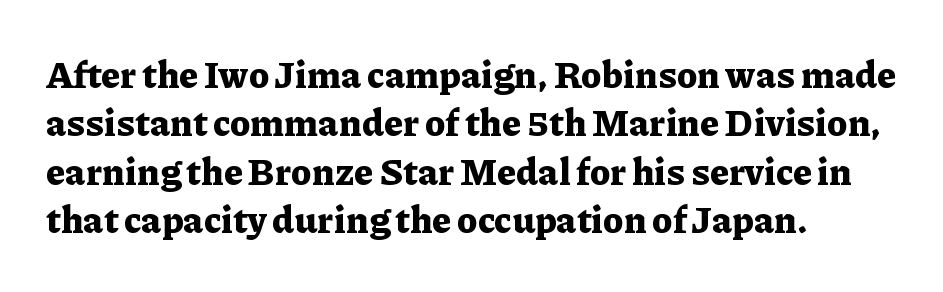
Summary of weight: heavy, a full bold. A bare baseline throughout the passage. Think of a printed novel: that variable character pitch is what you see here. Horizontally, the lines are justified to the leading edge only.
